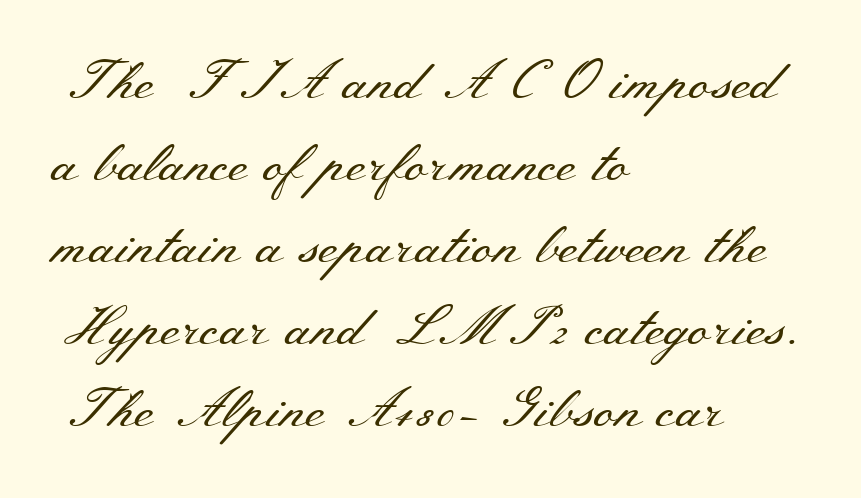
{"serif": "yes", "bold": "no", "weight": "regular", "width": "wide", "stroke_contrast": "medium", "x_height": "small", "monospaced": "no", "underline": "no", "align": "left", "line_spacing": "normal", "line_spacing_ratio": 1.52, "letter_spacing": "normal", "letter_spacing_em": 0.0, "glyph_px": 54}
